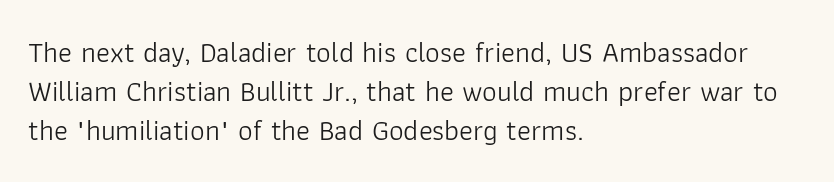
Q: Is the text bold? A: No.
Q: Is the text italic (slanted)? A: No, it is upright.
Q: Is the typeface a serif or a sans-serif typeface? A: Sans-serif.
Q: Is the text underlined? A: No.
Q: How is the paragraph aligned? A: Left-aligned.
Q: Is the spacing between letters normal or unusually wide? A: Normal.
Q: Is the spacing between lines tight, normal or loose? A: Normal.
Q: Width (condensed, normal, or wide)? A: Normal.
Q: Stroke contrast? A: Low.
Q: x-height? A: Medium.
Q: Monospaced? A: No.
